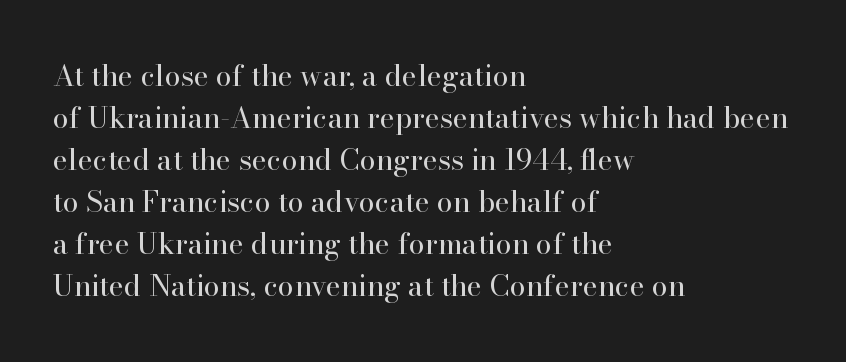
{"serif": "yes", "italic": "no", "bold": "no", "weight": "regular", "width": "normal", "stroke_contrast": "high", "x_height": "small", "monospaced": "no", "underline": "no", "align": "left", "line_spacing": "normal", "line_spacing_ratio": 1.45, "letter_spacing": "normal", "letter_spacing_em": 0.0, "glyph_px": 29}
